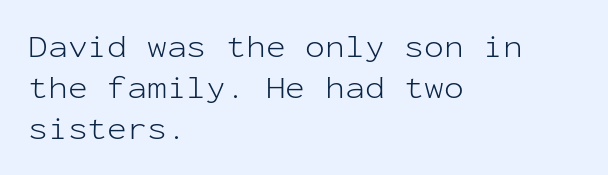
{"serif": "no", "italic": "no", "bold": "no", "weight": "light", "width": "normal", "stroke_contrast": "low", "x_height": "medium", "monospaced": "yes", "underline": "no", "align": "left", "line_spacing": "normal", "line_spacing_ratio": 1.25, "letter_spacing": "normal", "letter_spacing_em": 0.0, "glyph_px": 33}
